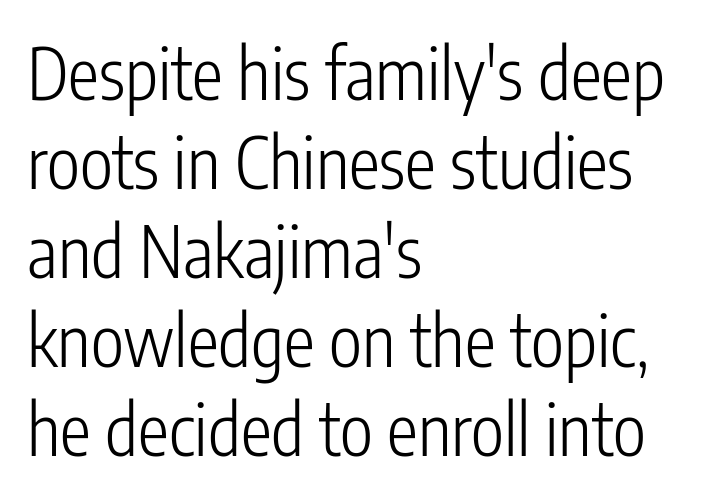
{"serif": "no", "italic": "no", "bold": "no", "weight": "light", "width": "condensed", "stroke_contrast": "low", "x_height": "medium", "monospaced": "no", "underline": "no", "align": "left", "line_spacing": "normal", "line_spacing_ratio": 1.27, "letter_spacing": "normal", "letter_spacing_em": 0.0, "glyph_px": 70}
